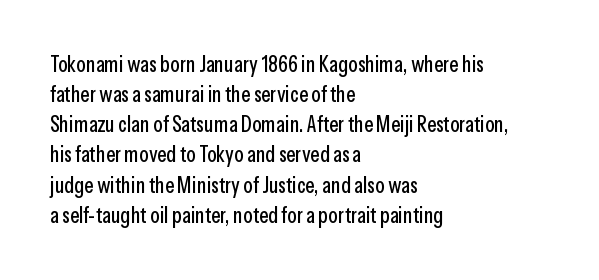
{"italic": "no", "underline": "no", "align": "left", "line_spacing": "normal", "line_spacing_ratio": 1.37, "letter_spacing": "normal", "letter_spacing_em": 0.0, "glyph_px": 22}
